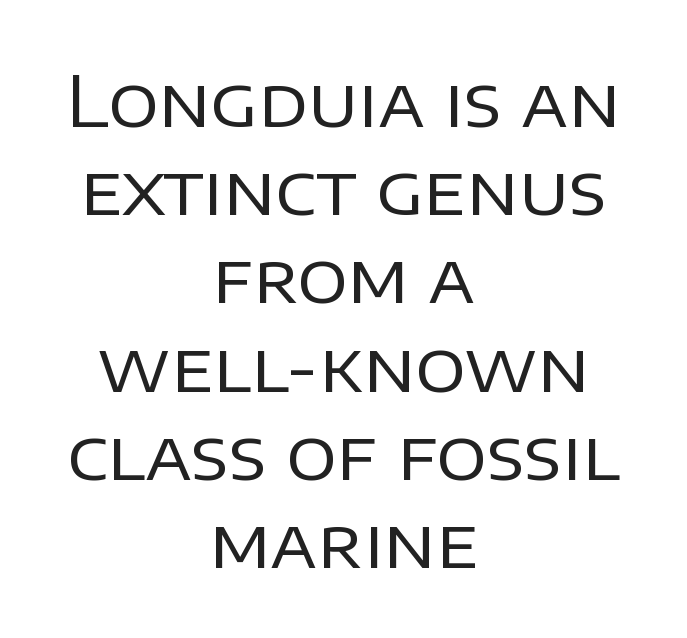
{"serif": "no", "italic": "no", "bold": "no", "weight": "regular", "width": "normal", "stroke_contrast": "low", "x_height": "large", "monospaced": "no", "underline": "no", "align": "center", "line_spacing": "normal", "line_spacing_ratio": 1.26, "letter_spacing": "normal", "letter_spacing_em": 0.0, "glyph_px": 70}
